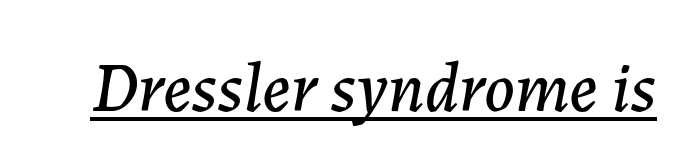
Q: Is the text italic (slanted)? A: Yes, it leans right by about 7 degrees.
Q: Is the text underlined? A: Yes.
Q: Is the spacing between letters normal or unusually wide? A: Normal.
Q: Width (condensed, normal, or wide)? A: Normal.
Q: Stroke contrast? A: Low.
Q: x-height? A: Medium.
Q: Monospaced? A: No.
